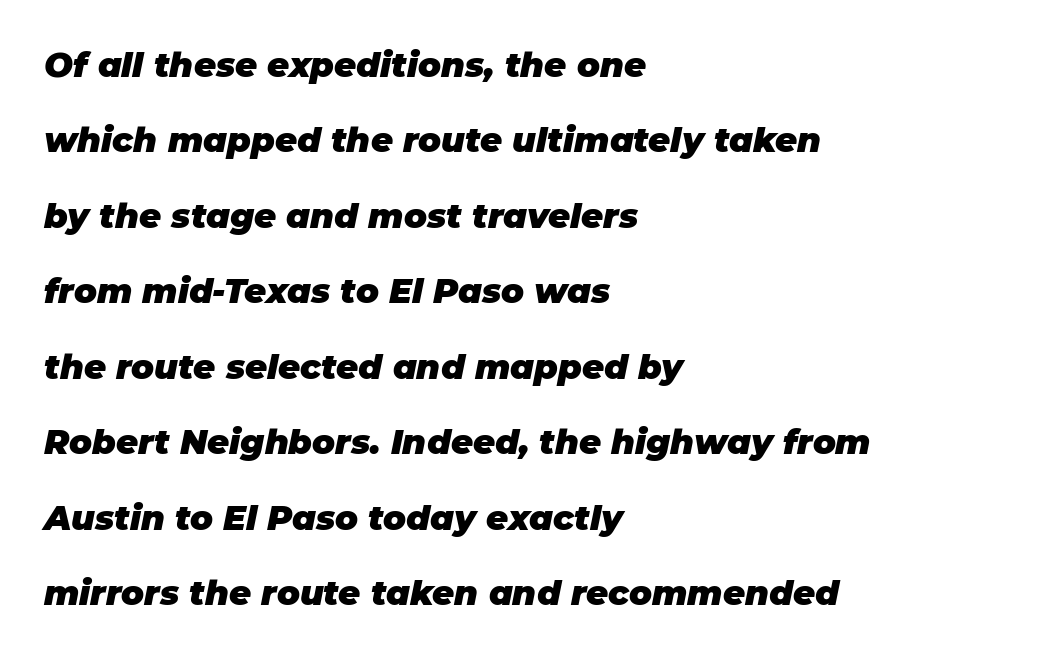
The passage shown has conventional tracking throughout. Do the characters align in a grid? No, the font is proportional. The typography opts for an oblique posture over an upright one. All the whitespace from short lines collects on the right.
